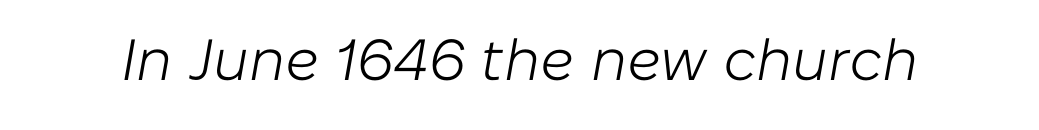
Q: Is the text bold? A: No.
Q: Is the text italic (slanted)? A: Yes, it leans right by about 10 degrees.
Q: Is the text underlined? A: No.
Q: Is the spacing between letters normal or unusually wide? A: Normal.
Q: Width (condensed, normal, or wide)? A: Normal.
Q: Stroke contrast? A: Low.
Q: x-height? A: Medium.
Q: Monospaced? A: No.
